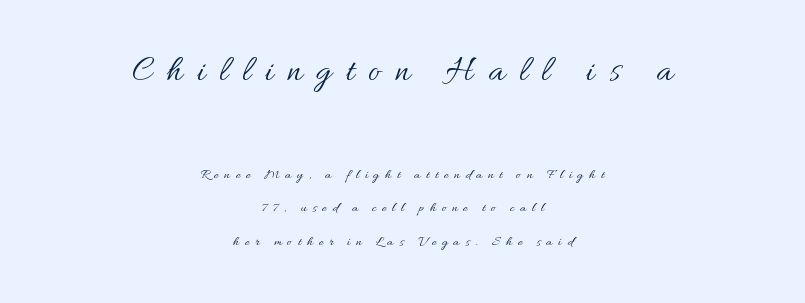
{"bold": "no", "weight": "regular", "width": "normal", "stroke_contrast": "medium", "x_height": "small", "monospaced": "no", "underline": "no", "align": "center", "line_spacing": "loose", "line_spacing_ratio": 2.41, "letter_spacing": "wide", "letter_spacing_em": 0.4, "larger_block": "first", "size_ratio": 2.57, "glyph_px": 36}
